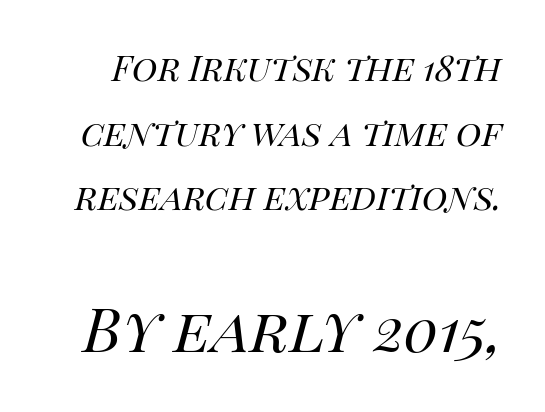
Q: Is the text bold? A: No.
Q: Is the text italic (slanted)? A: Yes, it leans right by about 14 degrees.
Q: Is the text underlined? A: No.
Q: Is the spacing between letters normal or unusually wide? A: Normal.
Q: Which block of text is set in a larger size, the first (top) or the second (bottom)? A: The second (bottom) one.
Q: Width (condensed, normal, or wide)? A: Normal.
Q: Stroke contrast? A: High.
Q: x-height? A: Large.
Q: Monospaced? A: No.
